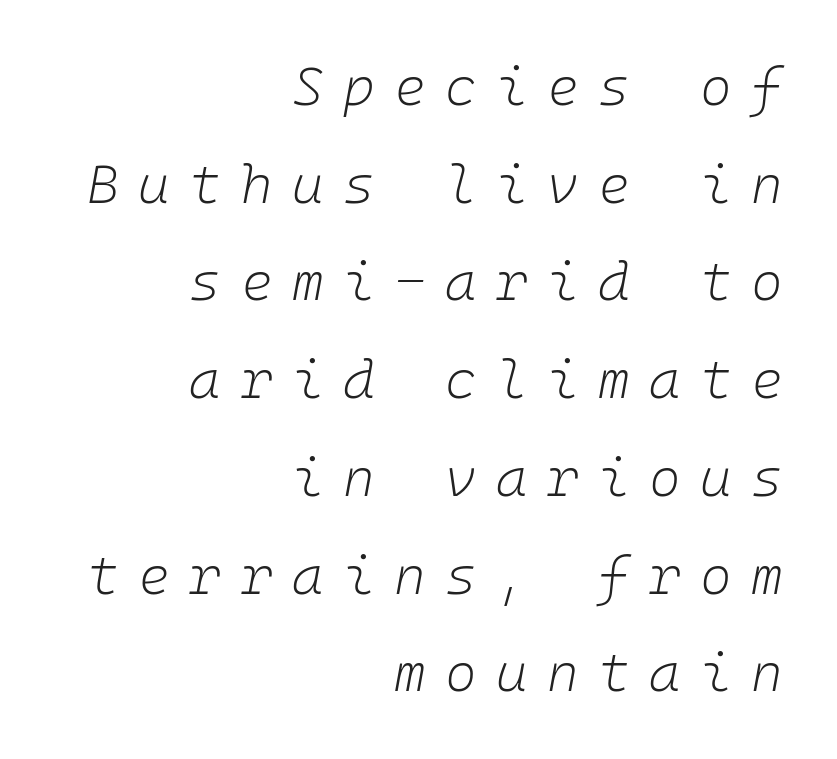
The image shows 54 px light type, italic (leaning right); set right-aligned, line spacing 1.81x, unusually wide letter spacing (+0.36 em), not underlined; low stroke contrast and a medium x-height.
